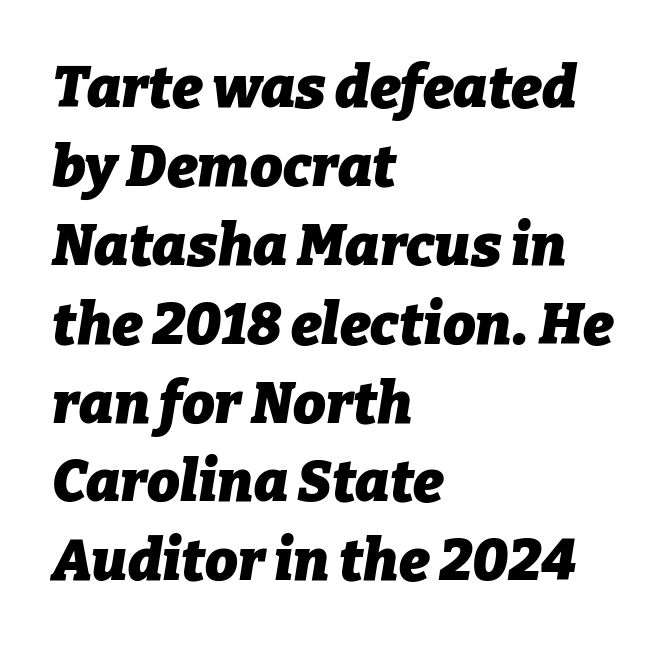
Does the weight exceed regular? Yes, all the way to bold. Alignment: flush left. Characters are canted at an angle relative to the baseline's perpendicular. A typesetter would call this proportional, since set widths differ per character. The gap between lines stays unmarked.
